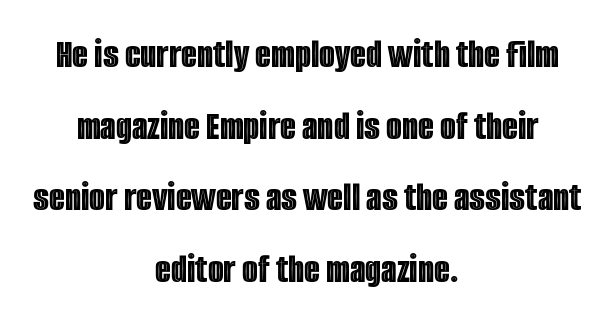
{"italic": "no", "width": "condensed", "x_height": "large", "monospaced": "no", "underline": "no", "align": "center", "line_spacing_ratio": 1.75, "letter_spacing": "normal", "letter_spacing_em": 0.0, "glyph_px": 41}
